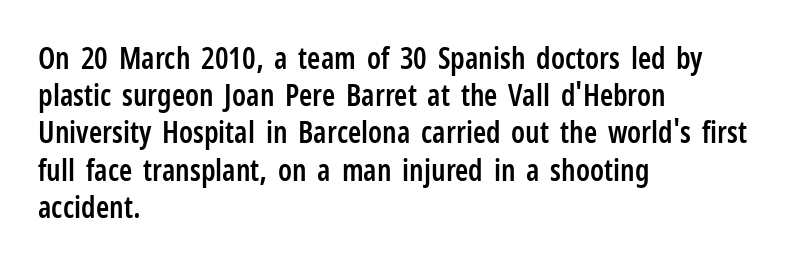
The image shows 30 px semibold, condensed sans-serif type, upright; set left-aligned, line spacing 1.24x, normal letter spacing, not underlined; low stroke contrast and a medium x-height.
